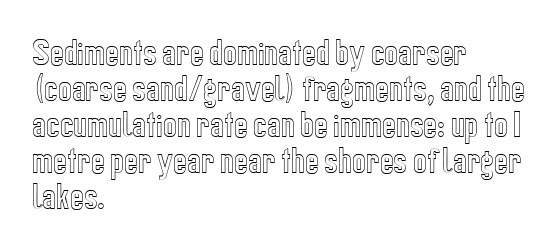
{"italic": "no", "width": "condensed", "x_height": "medium", "monospaced": "no", "underline": "no", "align": "left", "line_spacing_ratio": 1.24, "letter_spacing": "normal", "letter_spacing_em": 0.0, "glyph_px": 29}
